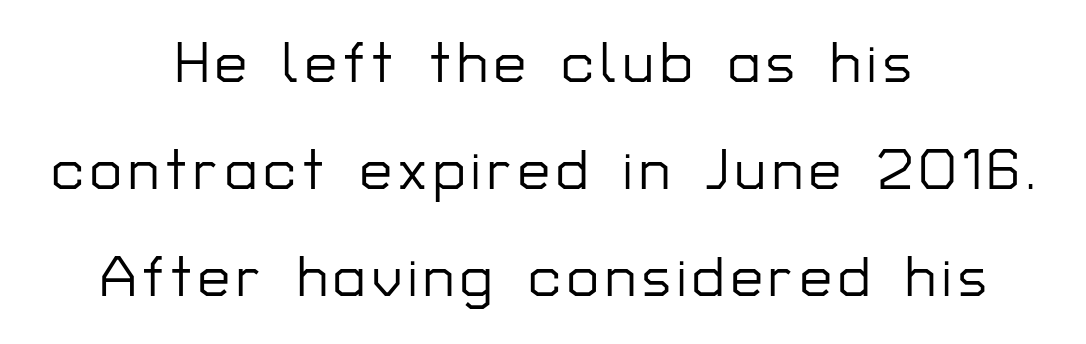
The letters carry no serifs — their stems end cleanly without finishing strokes. Here the designer chose a conventional face with non-uniform glyph widths. The axis of the letterforms is exactly vertical. Just letters on the line, the space beneath them empty.
